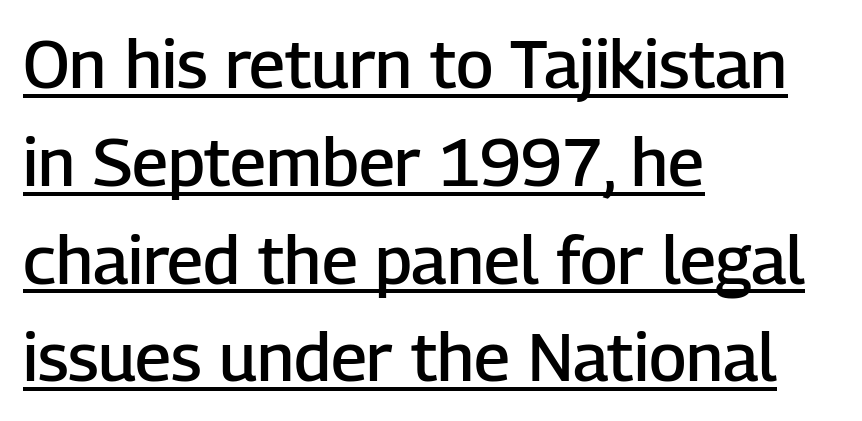
Q: Is the text bold? A: Semi-bold.
Q: Is the text italic (slanted)? A: No, it is upright.
Q: Is the typeface a serif or a sans-serif typeface? A: Sans-serif.
Q: Is the text underlined? A: Yes.
Q: How is the paragraph aligned? A: Left-aligned.
Q: Is the spacing between letters normal or unusually wide? A: Normal.
Q: Is the spacing between lines tight, normal or loose? A: Normal.
Q: Width (condensed, normal, or wide)? A: Normal.
Q: Stroke contrast? A: Low.
Q: x-height? A: Medium.
Q: Monospaced? A: No.
